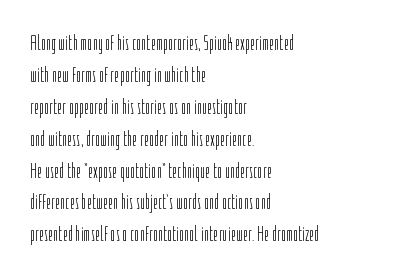
The image shows 22 px text type, upright; set left-aligned, normal line spacing (1.45x), normal letter spacing, not underlined.
